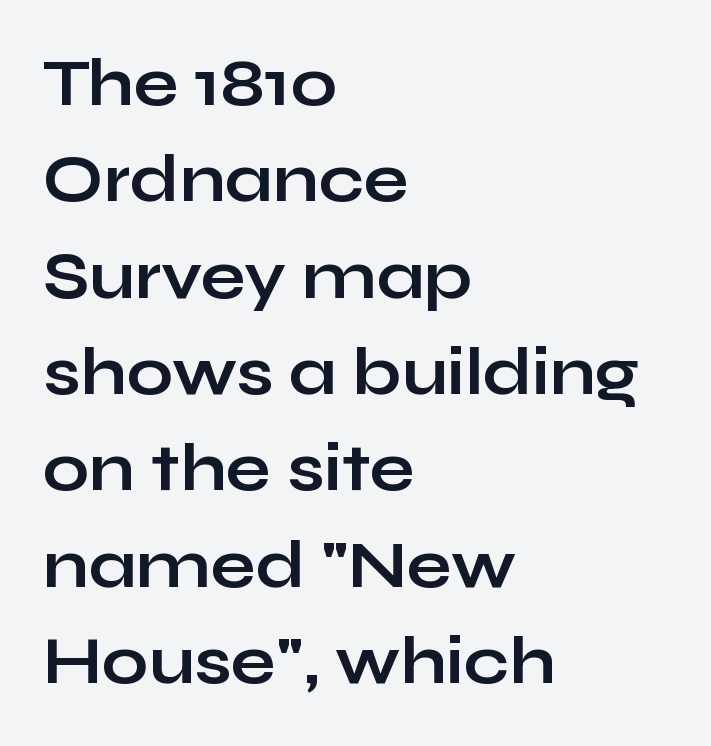
Q: Is the text bold? A: Yes.
Q: Is the text italic (slanted)? A: No, it is upright.
Q: Is the typeface a serif or a sans-serif typeface? A: Sans-serif.
Q: Is the text underlined? A: No.
Q: How is the paragraph aligned? A: Left-aligned.
Q: Is the spacing between letters normal or unusually wide? A: Normal.
Q: Is the spacing between lines tight, normal or loose? A: Normal.
Q: Width (condensed, normal, or wide)? A: Wide.
Q: Stroke contrast? A: Low.
Q: x-height? A: Medium.
Q: Monospaced? A: No.
